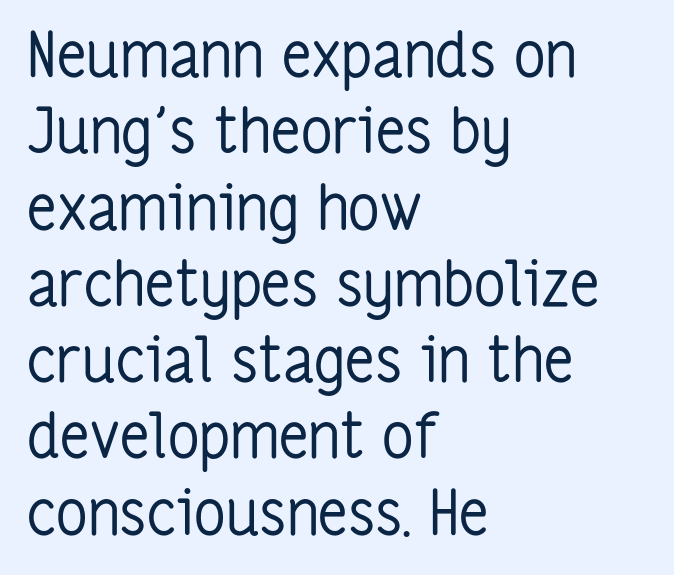
{"serif": "no", "italic": "no", "bold": "no", "weight": "regular", "width": "condensed", "stroke_contrast": "low", "x_height": "medium", "monospaced": "no", "underline": "no", "align": "left", "line_spacing_ratio": 1.23, "letter_spacing": "normal", "letter_spacing_em": 0.0, "glyph_px": 62}
